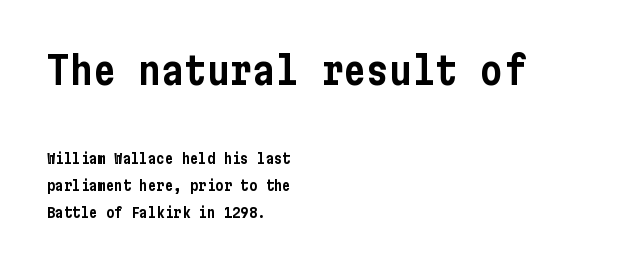
Classification — sans serif. Students, note that the glyphs here touch the page at normal intervals. Plain, unruled lines of type. Rows of type keep a wide berth in the vertical direction.
